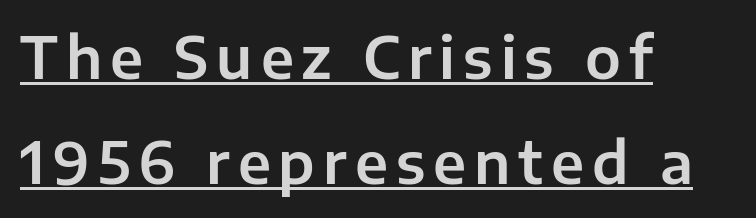
{"serif": "no", "italic": "no", "width": "normal", "stroke_contrast": "low", "x_height": "medium", "monospaced": "no", "underline": "yes", "align": "left", "line_spacing_ratio": 1.85, "glyph_px": 57}
